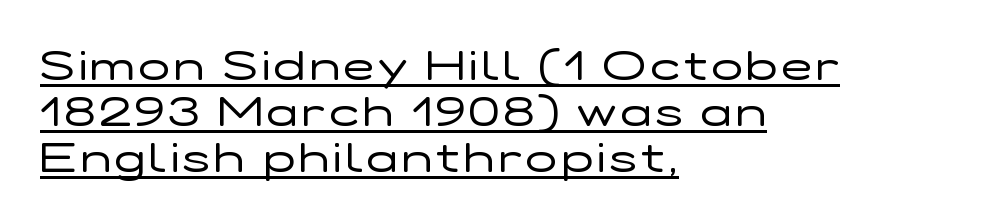
The image shows 41 px regular-weight, wide sans-serif type, upright; set left-aligned, tight line spacing (1.12x), underlined; low stroke contrast and a medium x-height.
